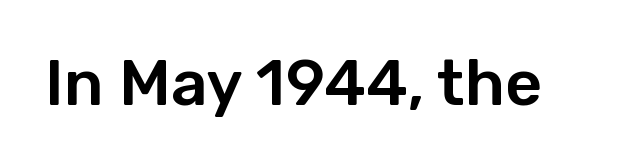
Q: Is the text italic (slanted)? A: No, it is upright.
Q: Is the typeface a serif or a sans-serif typeface? A: Sans-serif.
Q: Is the text underlined? A: No.
Q: Is the spacing between letters normal or unusually wide? A: Normal.
Q: Width (condensed, normal, or wide)? A: Normal.
Q: Stroke contrast? A: Low.
Q: x-height? A: Medium.
Q: Monospaced? A: No.
